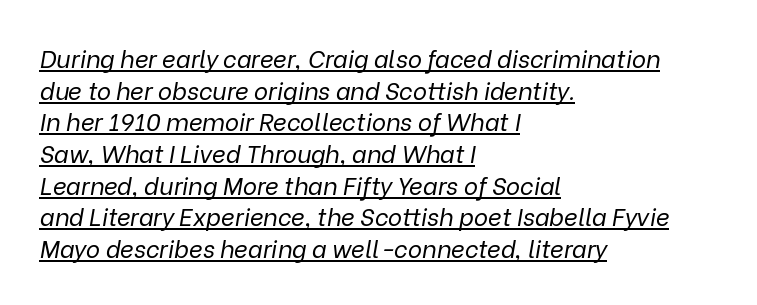
{"italic": "yes", "lean": "right", "slant_degrees": 9, "bold": "no", "underline": "yes", "align": "left", "line_spacing": "normal", "line_spacing_ratio": 1.32, "letter_spacing": "normal", "letter_spacing_em": 0.0, "glyph_px": 24}
